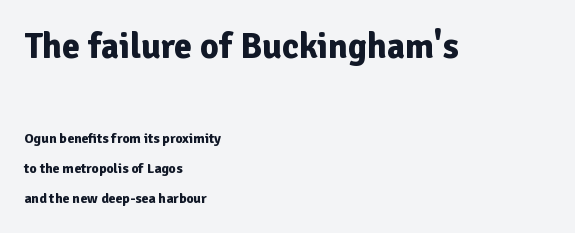
Q: Is the text bold? A: Yes.
Q: Is the text italic (slanted)? A: No, it is upright.
Q: Is the typeface a serif or a sans-serif typeface? A: Sans-serif.
Q: Is the text underlined? A: No.
Q: How is the paragraph aligned? A: Left-aligned.
Q: Is the spacing between letters normal or unusually wide? A: Normal.
Q: Is the spacing between lines tight, normal or loose? A: Loose.
Q: Which block of text is set in a larger size, the first (top) or the second (bottom)? A: The first (top) one.
Q: Width (condensed, normal, or wide)? A: Normal.
Q: Stroke contrast? A: Low.
Q: x-height? A: Medium.
Q: Monospaced? A: No.
